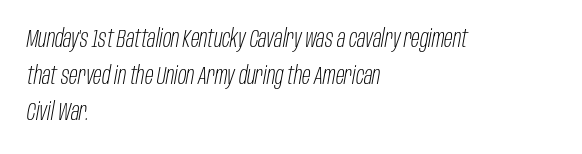
This sample keeps an unexceptional amount of space between lines. Italic? Definitely — the glyphs are oblique. This rendering uses left alignment, leaving the right contour irregular. Look at the tracking — it's just the regular setting, nothing added.
